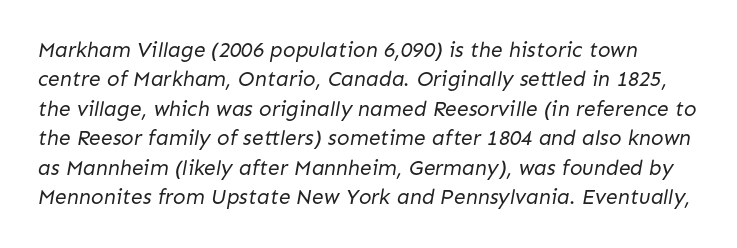
The image shows 21 px text type; set normal line spacing (1.4x), normal letter spacing, not underlined.
